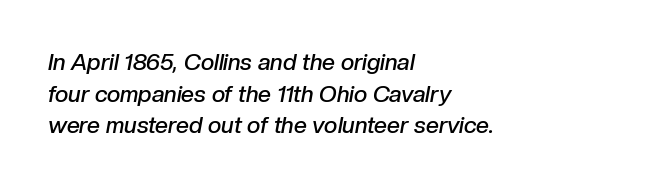
The image shows 23 px text type, italic (leaning right); set left-aligned, normal line spacing (1.38x), normal letter spacing, not underlined.
